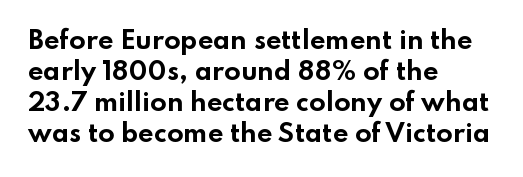
Q: Is the text bold? A: Yes.
Q: Is the text italic (slanted)? A: No, it is upright.
Q: Is the text underlined? A: No.
Q: How is the paragraph aligned? A: Left-aligned.
Q: Is the spacing between letters normal or unusually wide? A: Normal.
Q: Is the spacing between lines tight, normal or loose? A: Normal.
